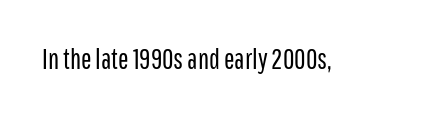
These lines are composed in type without serifs. Type without underlining. The letters advance in unequal steps, a hallmark of proportional type. Words appear dense and cohesive because spacing is normal.
